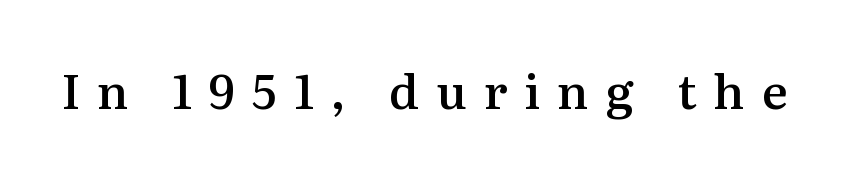
{"serif": "yes", "italic": "no", "bold": "semi", "weight": "semibold", "width": "normal", "stroke_contrast": "medium", "x_height": "medium", "monospaced": "no", "underline": "no", "letter_spacing": "wide", "letter_spacing_em": 0.35, "glyph_px": 48}
